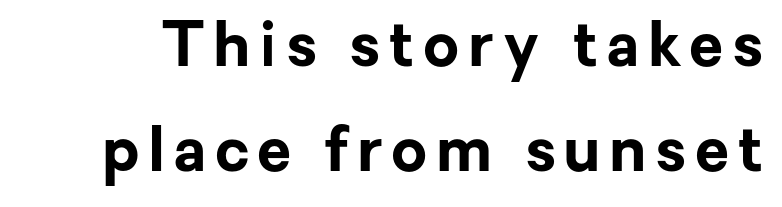
Q: Is the text bold? A: Yes.
Q: Is the text italic (slanted)? A: No, it is upright.
Q: Is the typeface a serif or a sans-serif typeface? A: Sans-serif.
Q: Is the text underlined? A: No.
Q: Is the spacing between lines tight, normal or loose? A: Normal.
Q: Width (condensed, normal, or wide)? A: Normal.
Q: Stroke contrast? A: Low.
Q: x-height? A: Medium.
Q: Monospaced? A: No.
